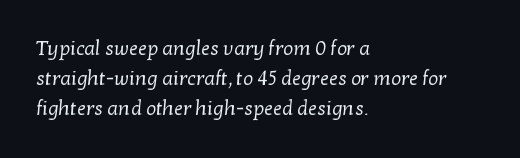
The image shows 20 px text type; set left-aligned, normal line spacing (1.51x), normal letter spacing, not underlined.
